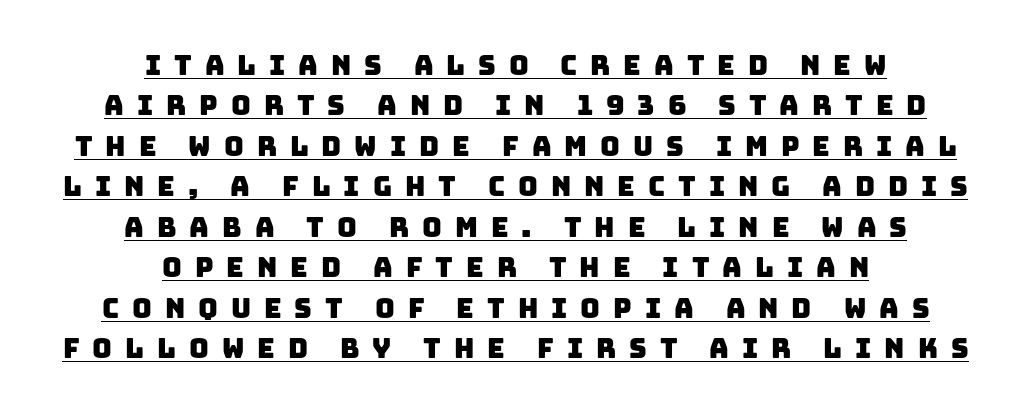
The image shows 27 px text type; set centered, normal line spacing (1.5x), unusually wide letter spacing (+0.48 em), underlined.
